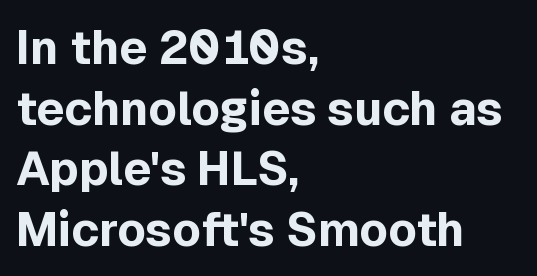
Q: Is the text bold? A: Yes.
Q: Is the text italic (slanted)? A: No, it is upright.
Q: Is the typeface a serif or a sans-serif typeface? A: Sans-serif.
Q: Is the text underlined? A: No.
Q: How is the paragraph aligned? A: Left-aligned.
Q: Is the spacing between letters normal or unusually wide? A: Normal.
Q: Is the spacing between lines tight, normal or loose? A: Normal.
Q: Width (condensed, normal, or wide)? A: Normal.
Q: x-height? A: Medium.
Q: Monospaced? A: No.
